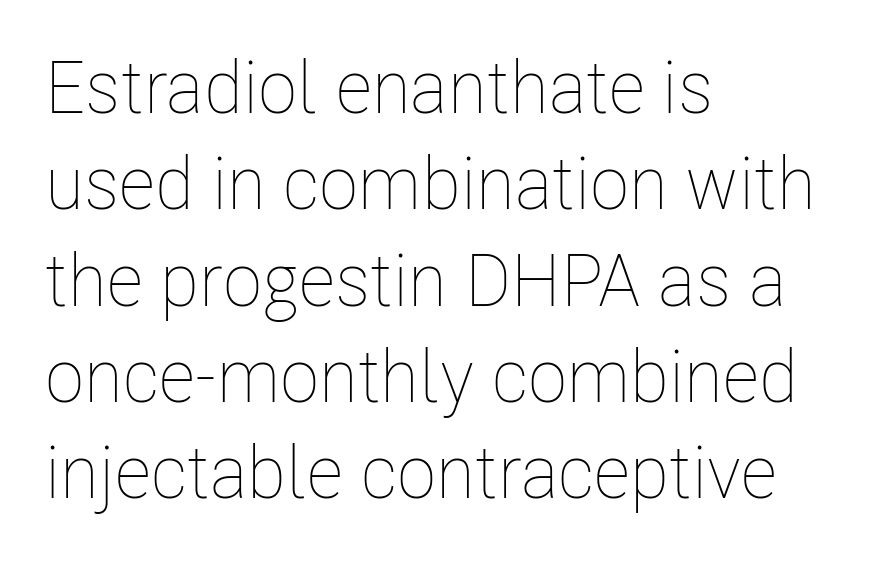
Q: Is the text bold? A: No.
Q: Is the text italic (slanted)? A: No, it is upright.
Q: Is the text underlined? A: No.
Q: How is the paragraph aligned? A: Left-aligned.
Q: Is the spacing between letters normal or unusually wide? A: Normal.
Q: Is the spacing between lines tight, normal or loose? A: Normal.
Q: Width (condensed, normal, or wide)? A: Condensed.
Q: Stroke contrast? A: Low.
Q: x-height? A: Medium.
Q: Monospaced? A: No.
